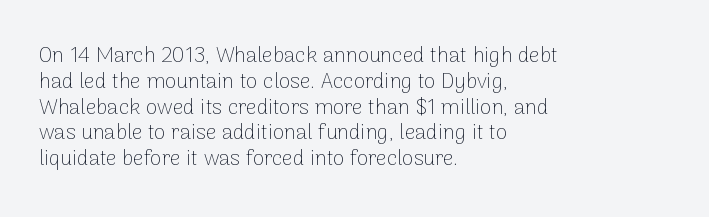
{"italic": "no", "bold": "no", "underline": "no", "align": "left", "line_spacing_ratio": 1.23, "letter_spacing": "normal", "letter_spacing_em": 0.0, "glyph_px": 21}
